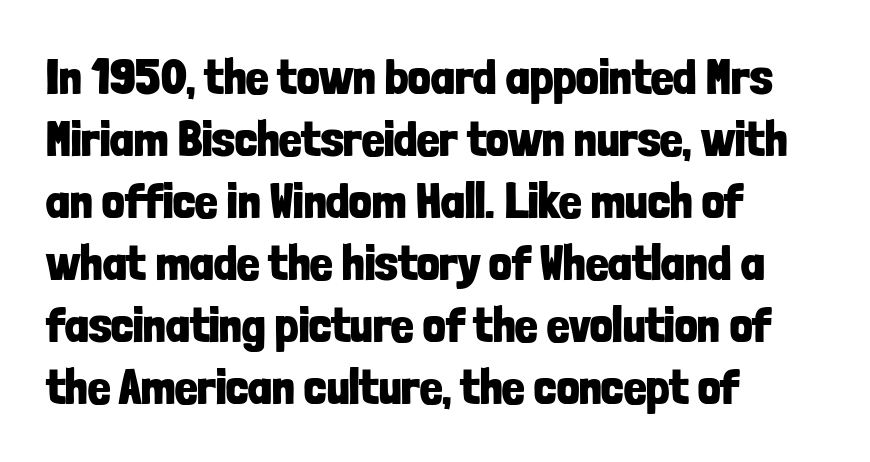
{"serif": "no", "italic": "no", "bold": "yes", "weight": "bold", "width": "condensed", "stroke_contrast": "low", "x_height": "medium", "monospaced": "no", "underline": "no", "align": "left", "line_spacing_ratio": 1.24, "letter_spacing": "normal", "letter_spacing_em": 0.0, "glyph_px": 50}
